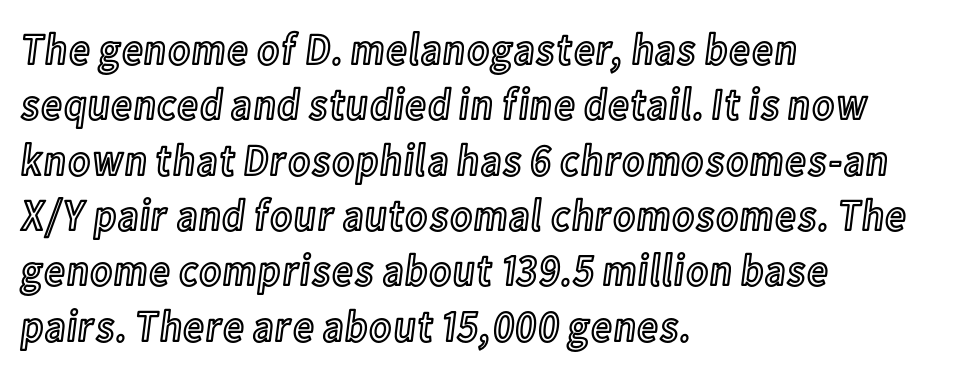
The image shows 45 px condensed type; set left-aligned, line spacing 1.23x, normal letter spacing, not underlined; a medium x-height.
